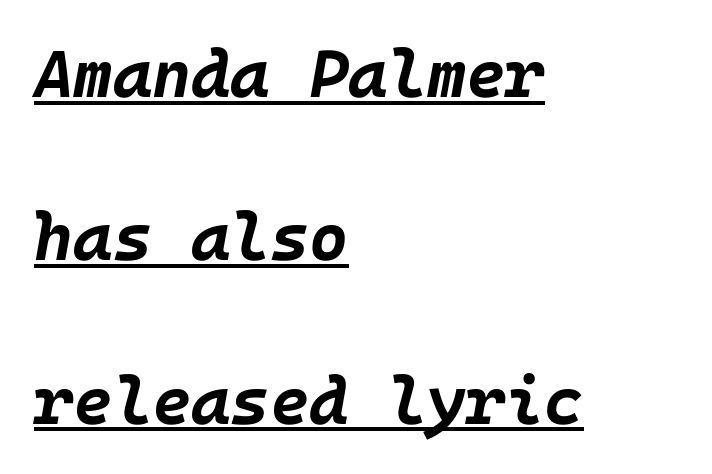
Q: Is the text bold? A: Yes.
Q: Is the text italic (slanted)? A: Yes, it leans right by about 10 degrees.
Q: Is the text underlined? A: Yes.
Q: How is the paragraph aligned? A: Left-aligned.
Q: Is the spacing between letters normal or unusually wide? A: Normal.
Q: Is the spacing between lines tight, normal or loose? A: Loose.
Q: Width (condensed, normal, or wide)? A: Normal.
Q: Stroke contrast? A: Low.
Q: x-height? A: Large.
